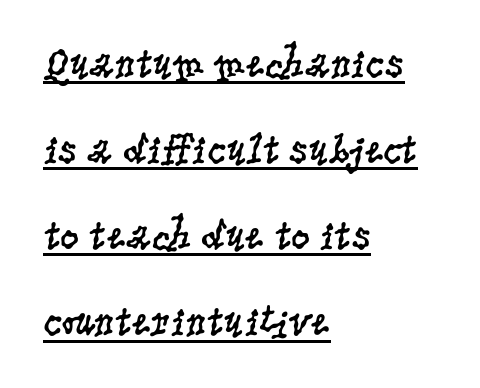
Q: Is the text bold? A: No.
Q: Is the typeface a serif or a sans-serif typeface? A: Serif.
Q: Is the text underlined? A: Yes.
Q: How is the paragraph aligned? A: Left-aligned.
Q: Is the spacing between letters normal or unusually wide? A: Normal.
Q: Is the spacing between lines tight, normal or loose? A: Loose.
Q: Width (condensed, normal, or wide)? A: Condensed.
Q: Stroke contrast? A: Low.
Q: x-height? A: Large.
Q: Monospaced? A: No.
